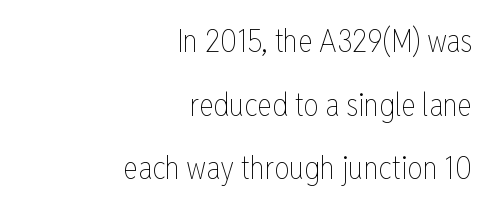
The image shows 31 px thin, condensed type, upright; set right-aligned, loose line spacing (2.05x), normal letter spacing, not underlined; low stroke contrast and a medium x-height.
